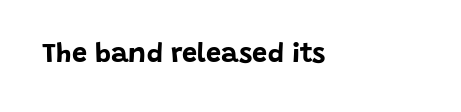
What stands out about the letter spacing? Nothing — it is the standard amount. No italicization has been applied; the sample stays upright. The gap between lines stays unmarked. Thick stems and heavy bowls — unmistakably bold.
